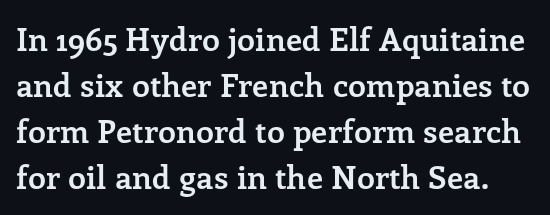
{"serif": "yes", "italic": "no", "bold": "yes", "weight": "semibold", "width": "normal", "stroke_contrast": "low", "x_height": "medium", "monospaced": "no", "underline": "no", "line_spacing": "normal", "line_spacing_ratio": 1.44, "letter_spacing": "normal", "letter_spacing_em": 0.0, "glyph_px": 32}
